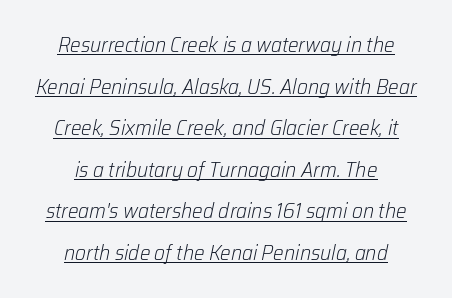
Q: Is the text bold? A: No.
Q: Is the text italic (slanted)? A: Yes, it leans right by about 12 degrees.
Q: Is the text underlined? A: Yes.
Q: How is the paragraph aligned? A: Centered.
Q: Is the spacing between letters normal or unusually wide? A: Normal.
Q: Is the spacing between lines tight, normal or loose? A: Loose.
